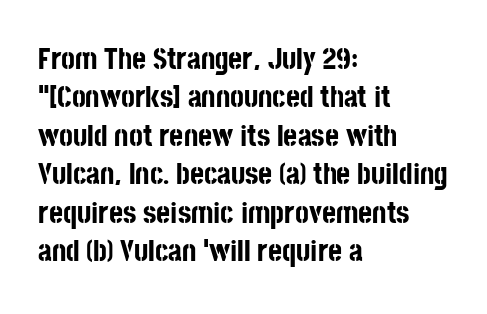
{"serif": "no", "italic": "no", "bold": "yes", "weight": "bold", "width": "condensed", "stroke_contrast": "low", "x_height": "large", "monospaced": "no", "underline": "no", "align": "left", "line_spacing": "normal", "line_spacing_ratio": 1.28, "letter_spacing": "normal", "letter_spacing_em": 0.0, "glyph_px": 30}
